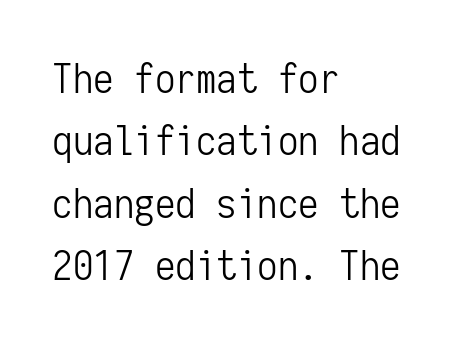
Baseline-to-baseline distance is the conventional proportion of letter height. Weight class: somewhere from thin through regular. All the whitespace from short lines collects on the right. A typesetter would call this monospace, since all characters share one set width.
